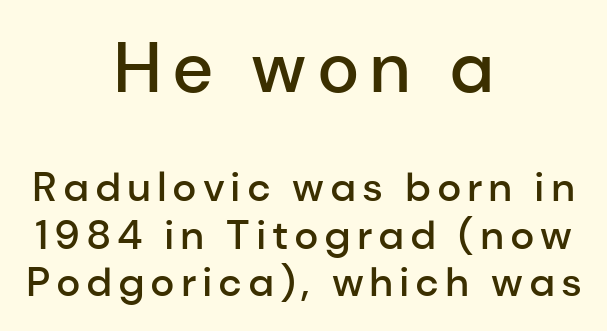
The image shows 71 px semibold sans-serif type, upright; set centered, line spacing 1.16x, not underlined; the first (top) block is 1.73x larger; low stroke contrast and a medium x-height.
